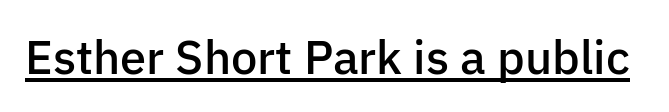
Q: Is the text bold? A: Semi-bold.
Q: Is the text italic (slanted)? A: No, it is upright.
Q: Is the typeface a serif or a sans-serif typeface? A: Sans-serif.
Q: Is the text underlined? A: Yes.
Q: Is the spacing between letters normal or unusually wide? A: Normal.
Q: Width (condensed, normal, or wide)? A: Normal.
Q: Stroke contrast? A: Low.
Q: x-height? A: Medium.
Q: Monospaced? A: No.
